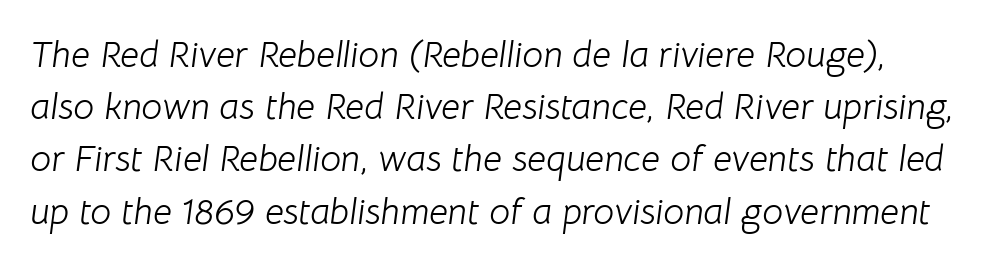
The image shows 37 px light type, italic (leaning right); set normal line spacing (1.41x), normal letter spacing, not underlined; low stroke contrast and a medium x-height.
